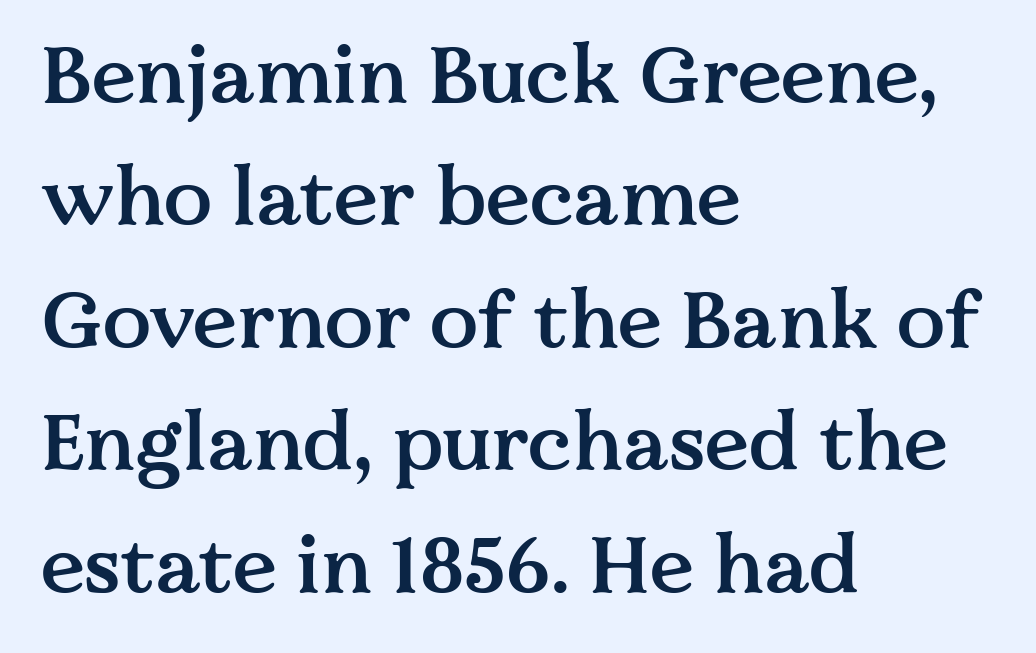
Q: Is the text bold? A: Semi-bold.
Q: Is the text italic (slanted)? A: No, it is upright.
Q: Is the typeface a serif or a sans-serif typeface? A: Serif.
Q: Is the text underlined? A: No.
Q: How is the paragraph aligned? A: Left-aligned.
Q: Is the spacing between letters normal or unusually wide? A: Normal.
Q: Is the spacing between lines tight, normal or loose? A: Normal.
Q: Width (condensed, normal, or wide)? A: Normal.
Q: Stroke contrast? A: Medium.
Q: x-height? A: Medium.
Q: Monospaced? A: No.
